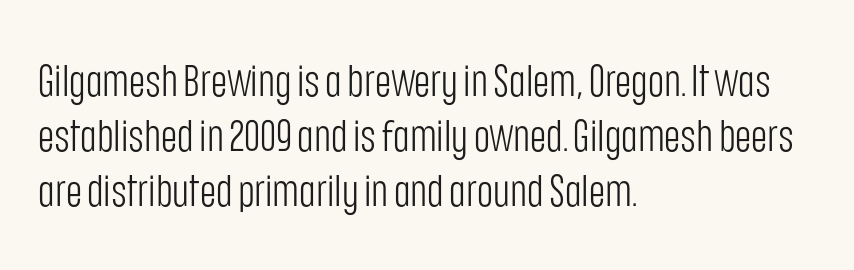
The line-height multiplier appears to be the usual default. The characters display no serif detailing; their extremities are plain. The passage shown is not underscored anywhere. The rendering anchors every line to the left-hand side. Stems here are at most as thick as an everyday book face. You could not count columns in this text — the font is proportionally spaced.
